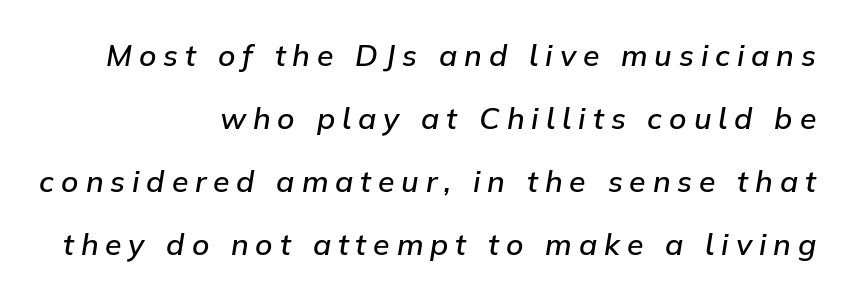
Does the leading feel generous? Absolutely, it's lavish. Stems and bowls a touch heavier than normal — semibold. This sample has the flowing, uneven cadence of proportional lettering. Short and long lines alike share a common ending point at right. What stands out about the letter spacing? Its width — letters are far apart.
